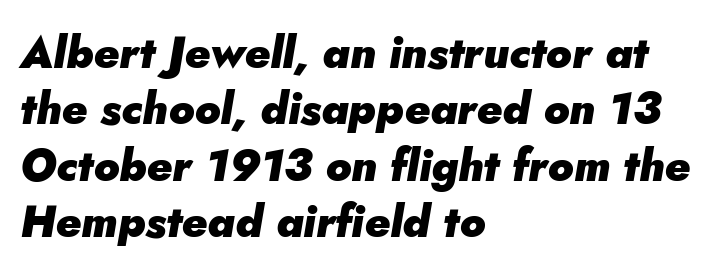
The image shows 44 px heavy type, italic (leaning right); set left-aligned, normal line spacing (1.28x), normal letter spacing, not underlined; low stroke contrast and a small x-height.
